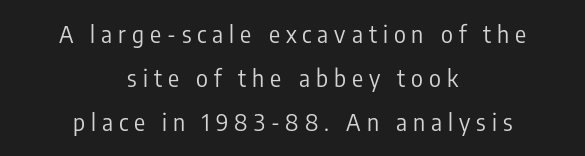
{"italic": "no", "bold": "no", "underline": "no", "align": "center", "line_spacing": "loose", "line_spacing_ratio": 1.91, "letter_spacing": "wide", "letter_spacing_em": 0.26, "glyph_px": 23}
